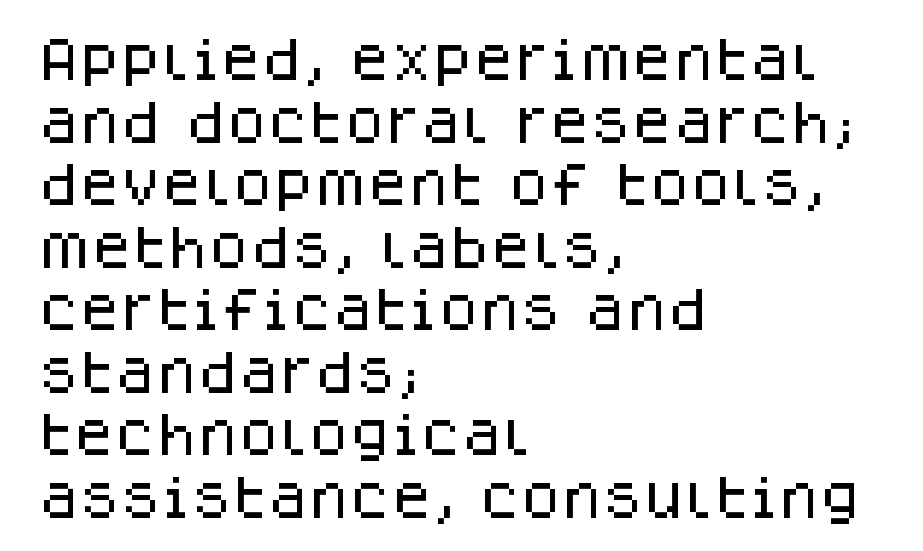
Spacing verdict: proportional, widths tailored to each character. Tracking here is standard; glyphs follow each other at the usual distance. Rows of type keep a routine distance in the vertical direction. Ascenders rise straight up at ninety degrees. One-word summary of the alignment: left.
